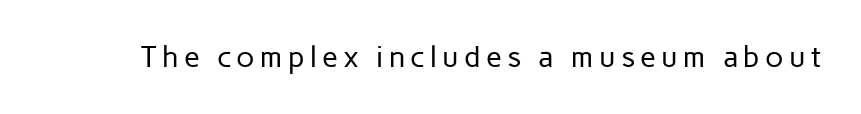
Descenders hang freely into open space. Note: no serifs on the glyphs. Think of a printed novel: that variable character pitch is what you see here. Weight class: somewhere from thin through regular.
